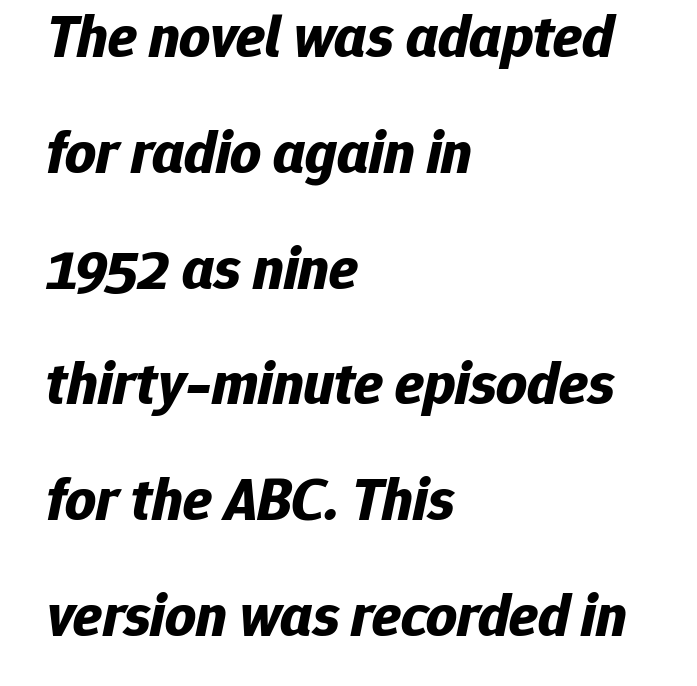
{"italic": "yes", "lean": "right", "slant_degrees": 12, "bold": "yes", "weight": "bold", "width": "normal", "stroke_contrast": "low", "x_height": "medium", "monospaced": "no", "underline": "no", "align": "left", "line_spacing": "loose", "line_spacing_ratio": 1.93, "letter_spacing": "normal", "letter_spacing_em": 0.0, "glyph_px": 60}
